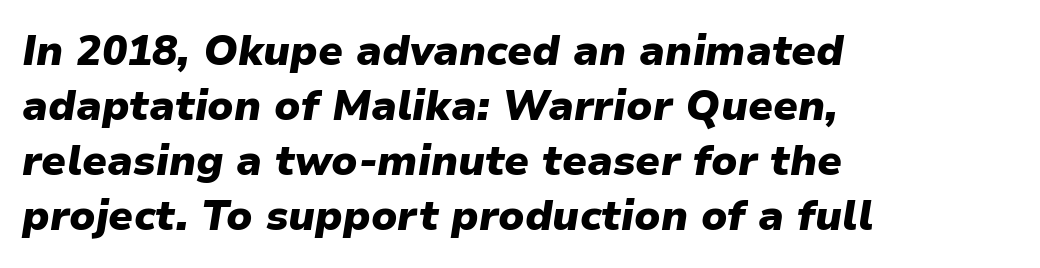
Q: Is the text bold? A: Yes.
Q: Is the text italic (slanted)? A: Yes, it leans right by about 9 degrees.
Q: Is the text underlined? A: No.
Q: How is the paragraph aligned? A: Left-aligned.
Q: Is the spacing between letters normal or unusually wide? A: Normal.
Q: Is the spacing between lines tight, normal or loose? A: Normal.
Q: Width (condensed, normal, or wide)? A: Normal.
Q: Stroke contrast? A: Low.
Q: x-height? A: Medium.
Q: Monospaced? A: No.
